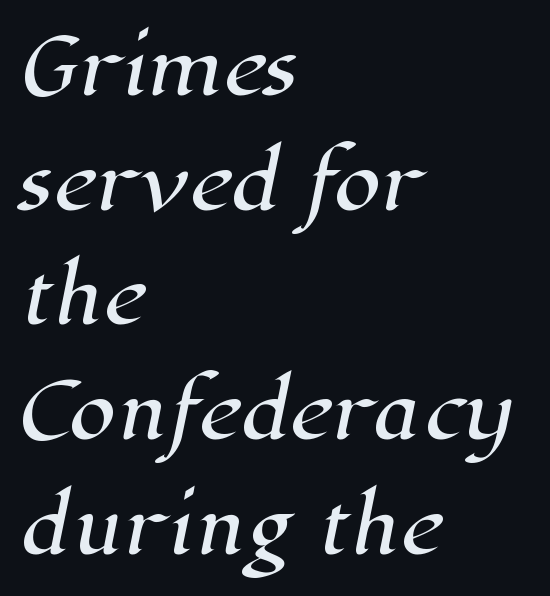
The image shows 75 px serif type; set left-aligned, normal line spacing (1.53x), normal letter spacing, not underlined; high stroke contrast and a medium x-height.
